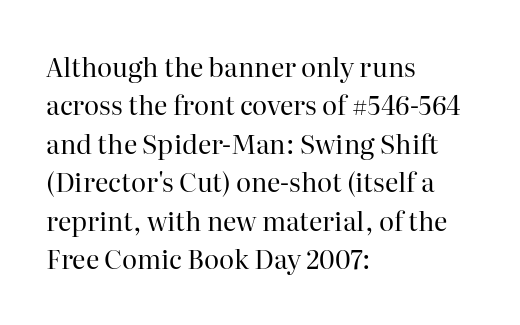
The image shows 26 px text type, upright; set left-aligned, normal line spacing (1.48x), normal letter spacing, not underlined.
